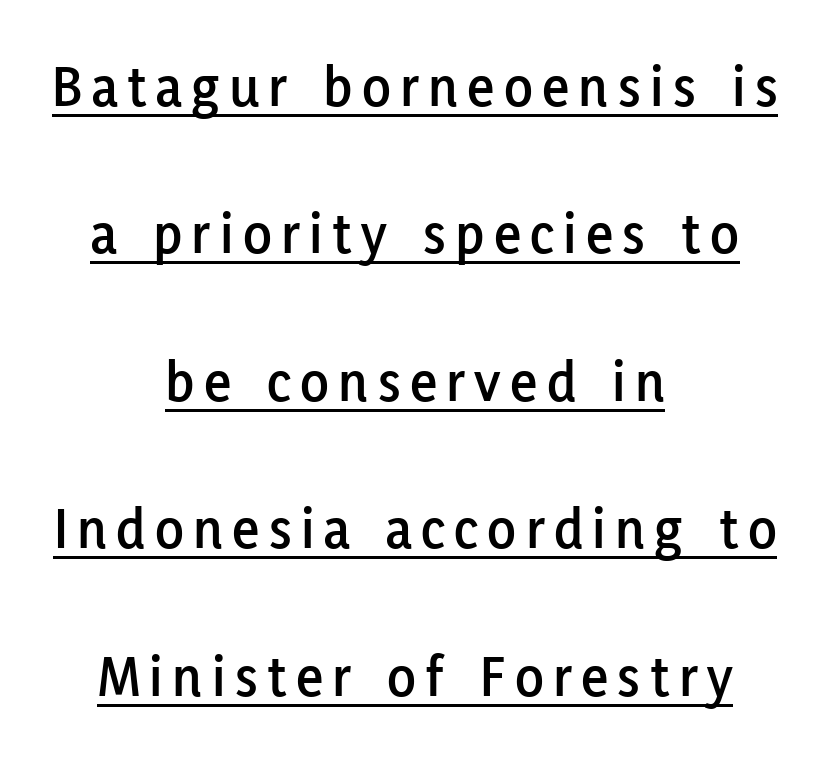
The image shows 59 px sans-serif type, upright; set centered, loose line spacing (2.5x), underlined; low stroke contrast and a medium x-height.
